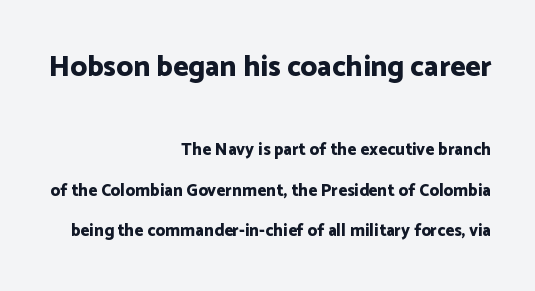
Q: Is the text bold? A: Yes.
Q: Is the text italic (slanted)? A: No, it is upright.
Q: Is the typeface a serif or a sans-serif typeface? A: Sans-serif.
Q: Is the text underlined? A: No.
Q: How is the paragraph aligned? A: Right-aligned.
Q: Is the spacing between letters normal or unusually wide? A: Normal.
Q: Is the spacing between lines tight, normal or loose? A: Loose.
Q: Which block of text is set in a larger size, the first (top) or the second (bottom)? A: The first (top) one.
Q: Width (condensed, normal, or wide)? A: Normal.
Q: Stroke contrast? A: Low.
Q: x-height? A: Medium.
Q: Monospaced? A: No.
